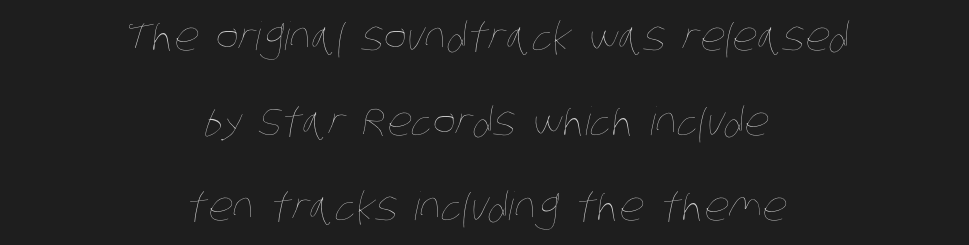
{"bold": "no", "weight": "thin", "width": "condensed", "stroke_contrast": "low", "x_height": "large", "monospaced": "no", "underline": "no", "align": "center", "line_spacing": "loose", "line_spacing_ratio": 2.18, "letter_spacing": "normal", "letter_spacing_em": 0.0, "glyph_px": 39}
